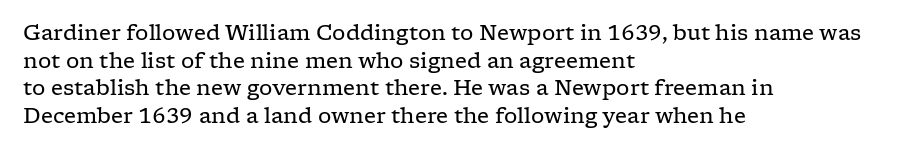
Q: Is the text bold? A: No.
Q: Is the text italic (slanted)? A: No, it is upright.
Q: Is the text underlined? A: No.
Q: How is the paragraph aligned? A: Left-aligned.
Q: Is the spacing between letters normal or unusually wide? A: Normal.
Q: Is the spacing between lines tight, normal or loose? A: Normal.
